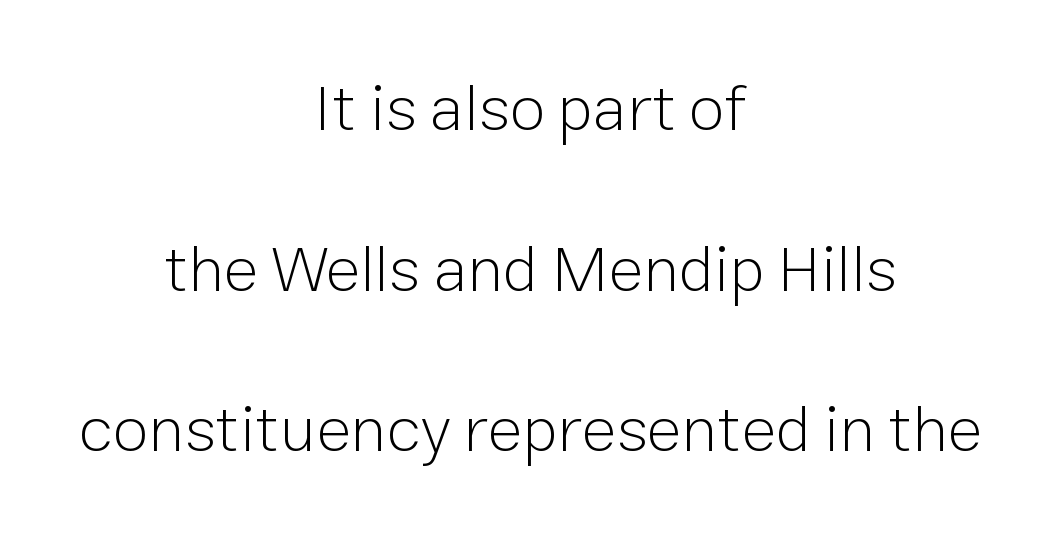
The image shows 65 px light sans-serif type, upright; set centered, loose line spacing (2.47x), normal letter spacing, not underlined; low stroke contrast and a medium x-height.
